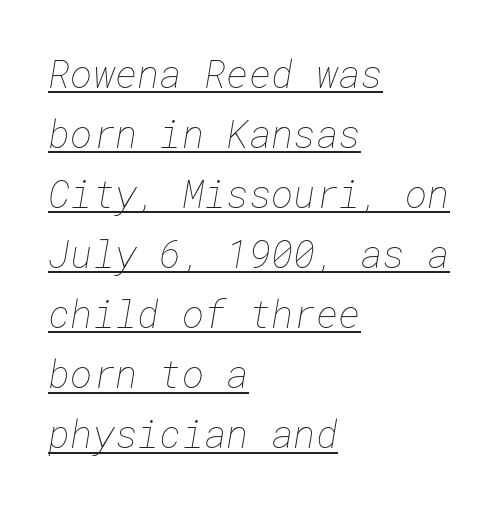
The typeface has the unassuming heft of standard copy or less. Does the leading feel generous? No, just average. Does a line run under the words? Yes, clearly. The lines are quadded left. The line texture is even and compact thanks to regular tracking.
